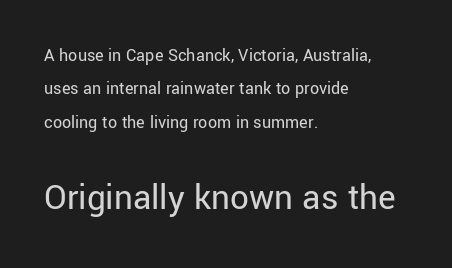
{"serif": "no", "italic": "no", "bold": "no", "weight": "regular", "width": "normal", "stroke_contrast": "low", "x_height": "medium", "monospaced": "no", "underline": "no", "align": "left", "line_spacing_ratio": 1.86, "letter_spacing": "normal", "letter_spacing_em": 0.0, "larger_block": "second", "size_ratio": 2.06, "glyph_px": 37}
